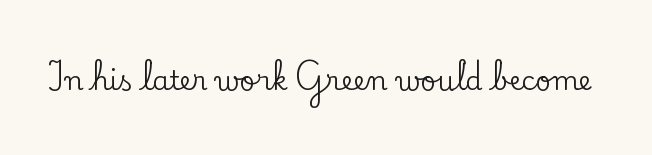
This rendering leaves character spacing at its baseline value. Has an underline been added? It has not. No italicization has been applied; the sample stays upright.
